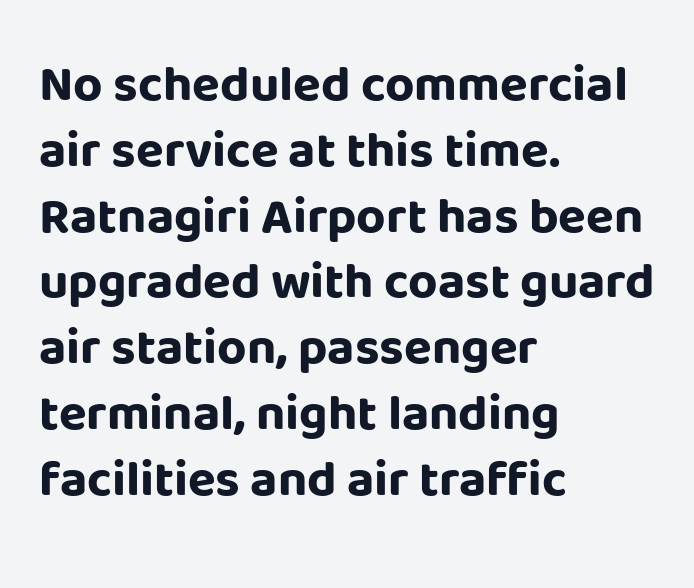
Q: Is the text bold? A: Yes.
Q: Is the text italic (slanted)? A: No, it is upright.
Q: Is the typeface a serif or a sans-serif typeface? A: Sans-serif.
Q: Is the text underlined? A: No.
Q: How is the paragraph aligned? A: Left-aligned.
Q: Is the spacing between letters normal or unusually wide? A: Normal.
Q: Is the spacing between lines tight, normal or loose? A: Normal.
Q: Width (condensed, normal, or wide)? A: Normal.
Q: Stroke contrast? A: Low.
Q: x-height? A: Large.
Q: Monospaced? A: No.
